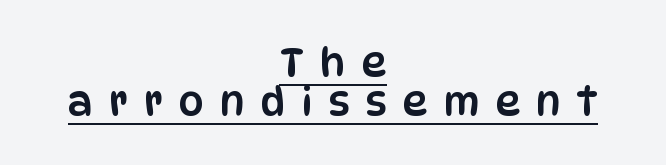
The image shows 40 px condensed sans-serif type, upright; set centered, tight line spacing (0.98x), unusually wide letter spacing (+0.39 em), underlined; low stroke contrast and a large x-height.
